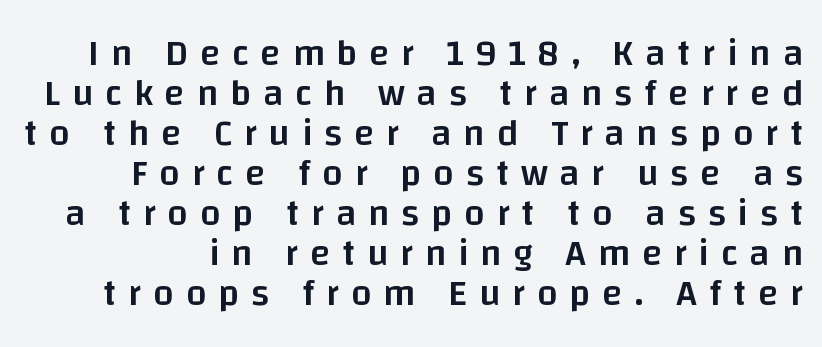
{"serif": "no", "italic": "no", "bold": "semi", "weight": "semibold", "width": "normal", "stroke_contrast": "low", "x_height": "large", "monospaced": "no", "underline": "no", "line_spacing": "tight", "line_spacing_ratio": 1.08, "letter_spacing": "wide", "letter_spacing_em": 0.32, "glyph_px": 37}
